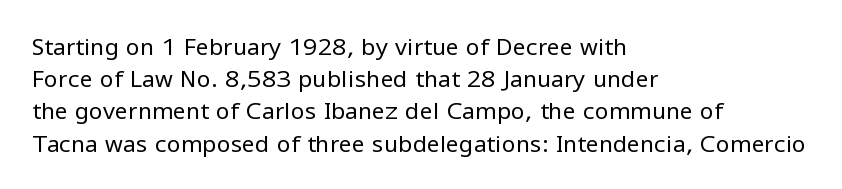
Q: Is the text bold? A: No.
Q: Is the text italic (slanted)? A: No, it is upright.
Q: Is the text underlined? A: No.
Q: How is the paragraph aligned? A: Left-aligned.
Q: Is the spacing between letters normal or unusually wide? A: Normal.
Q: Is the spacing between lines tight, normal or loose? A: Normal.
